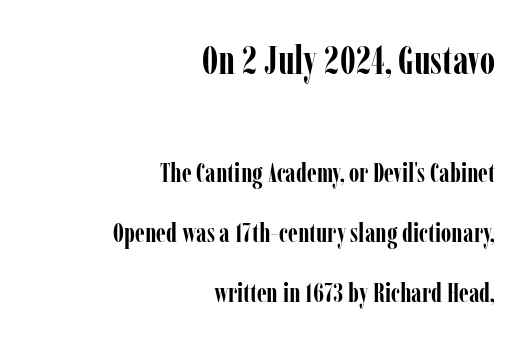
{"serif": "yes", "italic": "no", "bold": "yes", "weight": "semibold", "width": "condensed", "stroke_contrast": "low", "x_height": "medium", "monospaced": "no", "underline": "no", "align": "right", "line_spacing": "loose", "line_spacing_ratio": 2.21, "letter_spacing": "normal", "letter_spacing_em": 0.0, "larger_block": "first", "size_ratio": 1.48, "glyph_px": 40}
